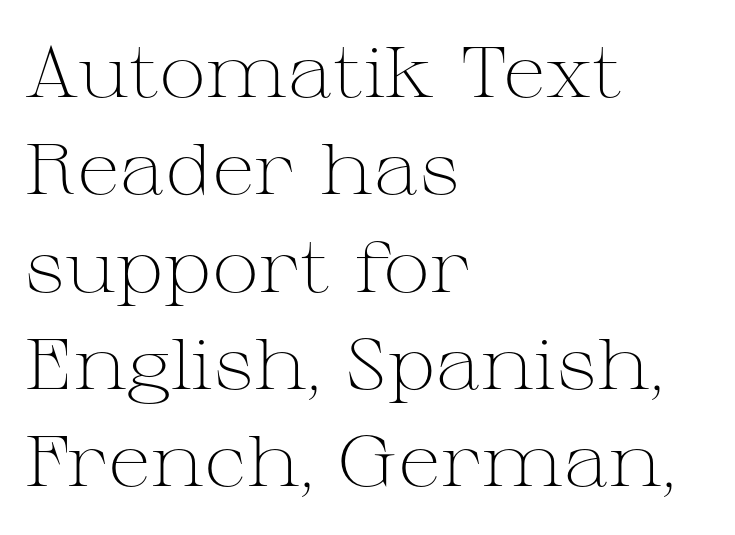
The image shows 71 px light, wide serif type, upright; set left-aligned, normal line spacing (1.37x), normal letter spacing, not underlined; medium stroke contrast and a medium x-height.
